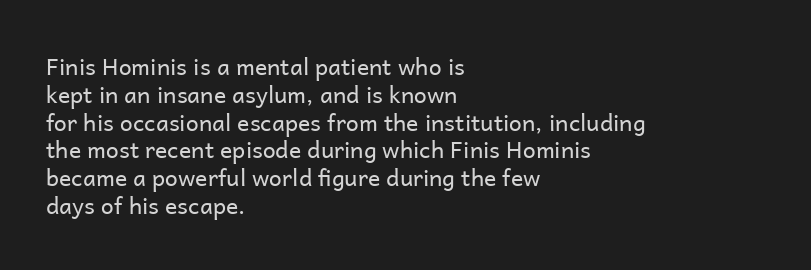
The image shows 23 px text type, upright; set left-aligned, line spacing 1.21x, normal letter spacing, not underlined.
